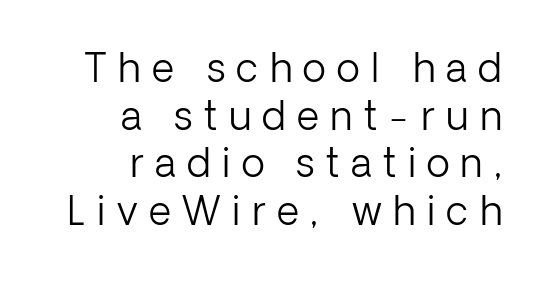
Q: Is the text bold? A: No.
Q: Is the text italic (slanted)? A: No, it is upright.
Q: Is the typeface a serif or a sans-serif typeface? A: Sans-serif.
Q: Is the text underlined? A: No.
Q: How is the paragraph aligned? A: Right-aligned.
Q: Is the spacing between letters normal or unusually wide? A: Unusually wide.
Q: Width (condensed, normal, or wide)? A: Normal.
Q: Stroke contrast? A: Low.
Q: x-height? A: Medium.
Q: Monospaced? A: No.
